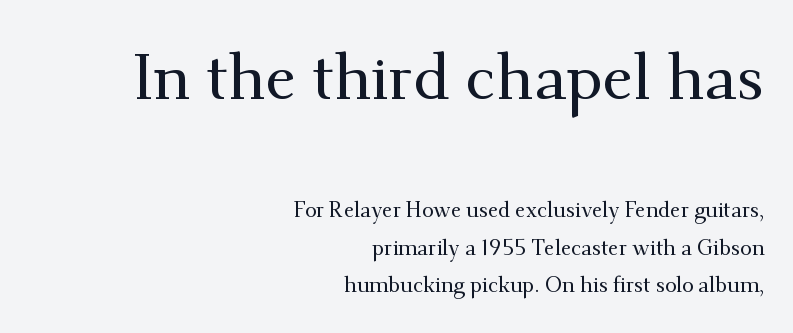
Q: Is the text italic (slanted)? A: No, it is upright.
Q: Is the typeface a serif or a sans-serif typeface? A: Serif.
Q: Is the text underlined? A: No.
Q: How is the paragraph aligned? A: Right-aligned.
Q: Is the spacing between letters normal or unusually wide? A: Normal.
Q: Which block of text is set in a larger size, the first (top) or the second (bottom)? A: The first (top) one.
Q: Width (condensed, normal, or wide)? A: Normal.
Q: Stroke contrast? A: Medium.
Q: x-height? A: Small.
Q: Monospaced? A: No.
